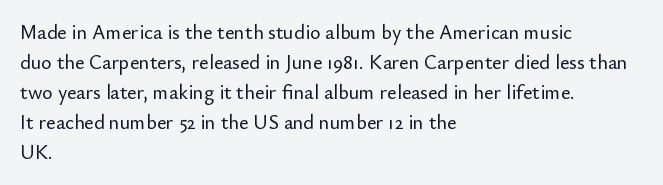
The passage shown has conventional tracking throughout. Is there much room between lines? A standard amount, neither cramped nor airy. This is the regular roman posture of the typeface. Plain, unruled lines of type. Typeset ragged right — the left edge is the straight one.
